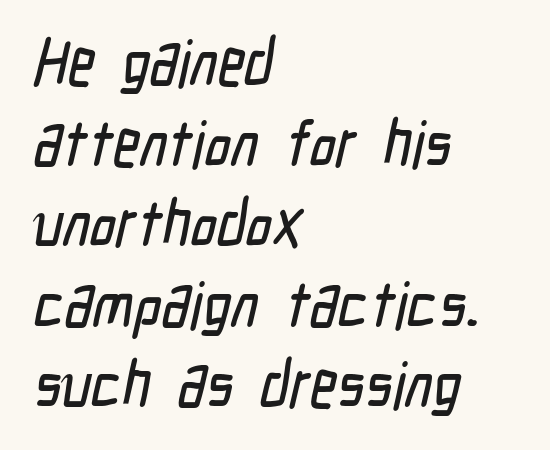
This sample has the flowing, uneven cadence of proportional lettering. Nobody drew a line under any word here. A classic flush-left, rag-right setting is used for this passage. Nothing sits at the stroke ends, so this counts as sans-serif. No extra tracking has been applied to these lines.
